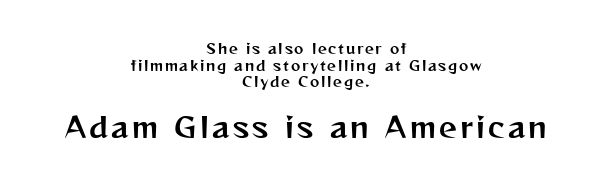
Q: Is the text italic (slanted)? A: No, it is upright.
Q: Is the typeface a serif or a sans-serif typeface? A: Sans-serif.
Q: Is the text underlined? A: No.
Q: How is the paragraph aligned? A: Centered.
Q: Which block of text is set in a larger size, the first (top) or the second (bottom)? A: The second (bottom) one.
Q: Width (condensed, normal, or wide)? A: Normal.
Q: Stroke contrast? A: Medium.
Q: x-height? A: Medium.
Q: Monospaced? A: No.
